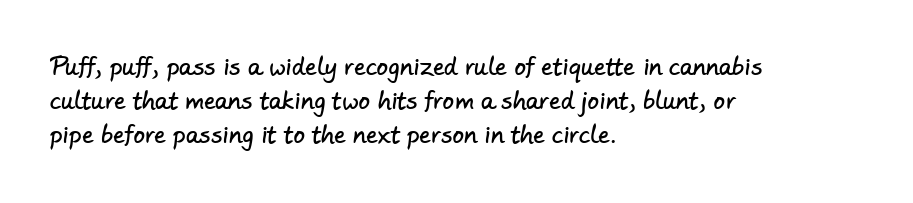
Q: Is the text underlined? A: No.
Q: How is the paragraph aligned? A: Left-aligned.
Q: Is the spacing between letters normal or unusually wide? A: Normal.
Q: Is the spacing between lines tight, normal or loose? A: Normal.
